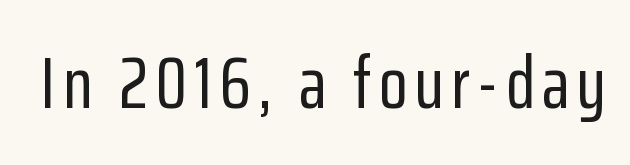
The image shows 74 px condensed sans-serif type, upright; set not underlined; low stroke contrast and a medium x-height.
